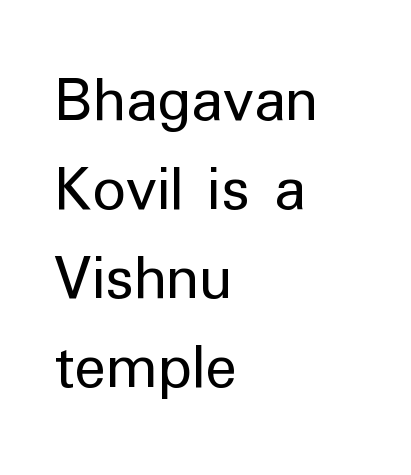
The image shows 66 px regular-weight sans-serif type, upright; set left-aligned, normal line spacing (1.35x), normal letter spacing, not underlined; low stroke contrast and a medium x-height.
